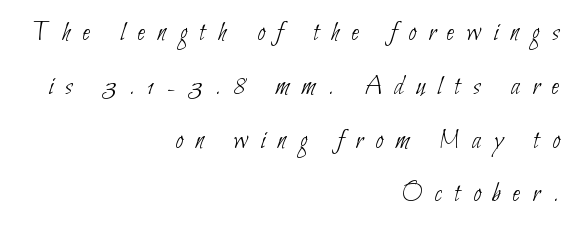
Quick note: underline off. Between one letter and the next there's a generous, obvious gap. Casual observation: everything's shoved over to the right. Vertical stems look standard width or narrower in stroke.
